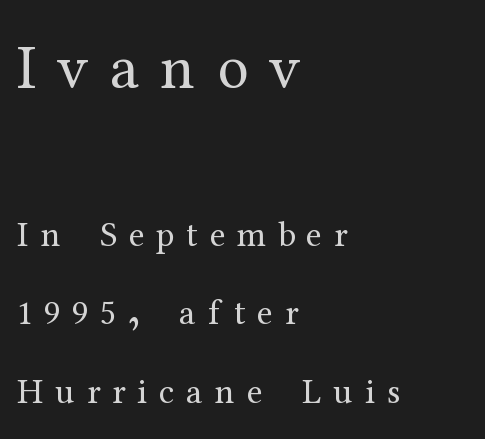
Ordinary non-slanted type is in use. The letters carry serifs — small finishing strokes at the ends of their stems. The passage shown is typed in a proportional face where columns would drift. In this sample the first text group is rendered at the bigger scale. The zone under the glyphs is completely vacant. Does extra space separate the letters? Yes, quite a lot of it.
